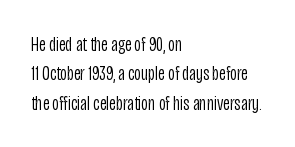
The image shows 21 px text type, upright; set left-aligned, normal line spacing (1.4x), normal letter spacing, not underlined.
